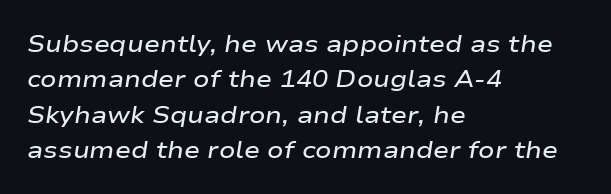
{"italic": "yes", "lean": "right", "slant_degrees": 9, "bold": "semi", "underline": "no", "align": "left", "line_spacing": "normal", "line_spacing_ratio": 1.47, "letter_spacing": "normal", "letter_spacing_em": 0.0, "glyph_px": 24}
